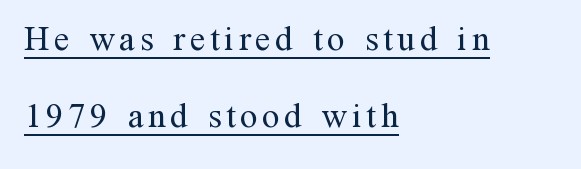
{"serif": "yes", "italic": "no", "bold": "no", "weight": "regular", "width": "normal", "stroke_contrast": "medium", "x_height": "medium", "monospaced": "no", "underline": "yes", "align": "left", "line_spacing": "loose", "line_spacing_ratio": 2.21, "glyph_px": 35}
